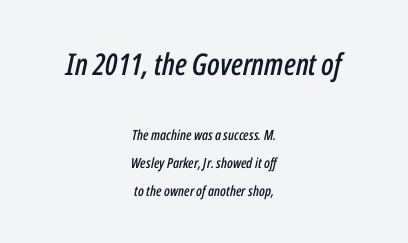
The gap between lines stays unmarked. In terms of leading, this rendering errs on the spacious side. Both edges are ragged and mirror each other, which tells us the setting is centered. Here the first block reads like a headline and the second like body copy. The passage shown has conventional tracking throughout.
